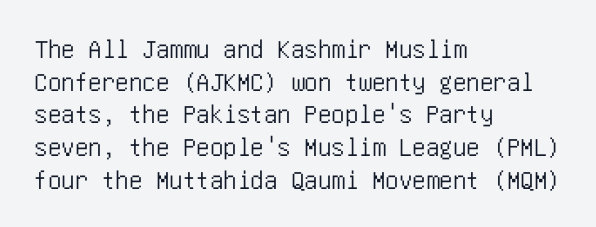
{"italic": "no", "underline": "no", "align": "left", "line_spacing_ratio": 1.21, "letter_spacing": "normal", "letter_spacing_em": 0.0, "glyph_px": 27}
